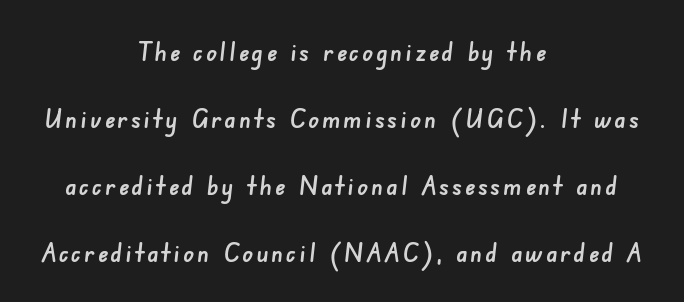
Q: Is the text underlined? A: No.
Q: How is the paragraph aligned? A: Centered.
Q: Is the spacing between lines tight, normal or loose? A: Loose.
